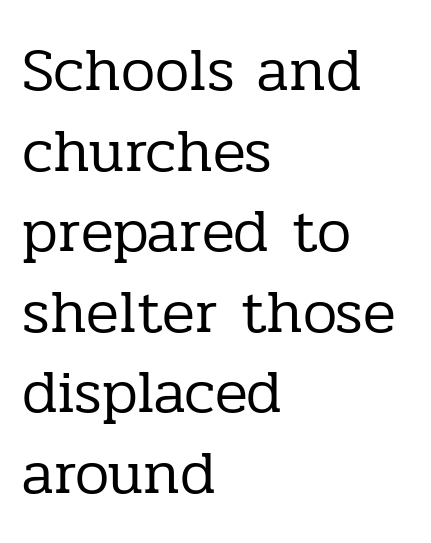
Descenders hang freely into open space. Note: serifs present on the glyphs. The compositor pushed each line to the left boundary. The strokes are not fattened; the text isn't bold. The typography opts for an upright posture over an oblique one.
